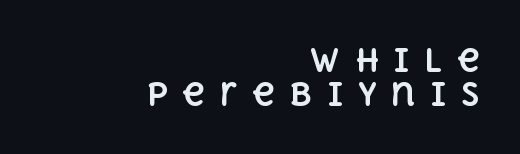
The image shows 31 px bold type, upright; set right-aligned, tight line spacing (1.09x), unusually wide letter spacing (+0.48 em), not underlined; a large x-height.
